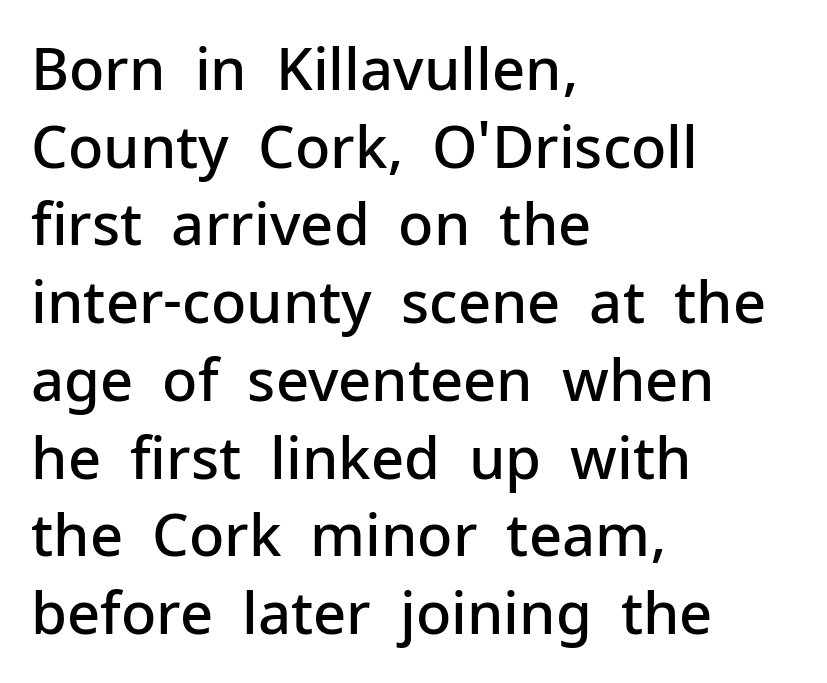
Q: Is the text bold? A: Semi-bold.
Q: Is the text italic (slanted)? A: No, it is upright.
Q: Is the typeface a serif or a sans-serif typeface? A: Sans-serif.
Q: Is the text underlined? A: No.
Q: How is the paragraph aligned? A: Left-aligned.
Q: Is the spacing between letters normal or unusually wide? A: Normal.
Q: Is the spacing between lines tight, normal or loose? A: Normal.
Q: Width (condensed, normal, or wide)? A: Normal.
Q: Stroke contrast? A: Low.
Q: x-height? A: Medium.
Q: Monospaced? A: No.
